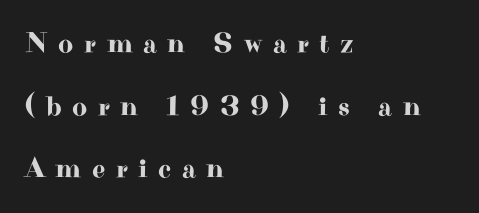
The image shows 29 px wide serif type, upright; set left-aligned, loose line spacing (2.16x), unusually wide letter spacing (+0.36 em), not underlined; high stroke contrast and a small x-height.
